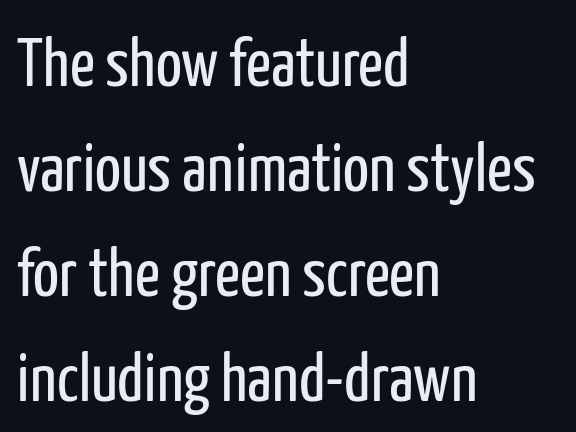
Q: Is the text bold? A: No.
Q: Is the text italic (slanted)? A: No, it is upright.
Q: Is the typeface a serif or a sans-serif typeface? A: Sans-serif.
Q: Is the text underlined? A: No.
Q: How is the paragraph aligned? A: Left-aligned.
Q: Is the spacing between letters normal or unusually wide? A: Normal.
Q: Is the spacing between lines tight, normal or loose? A: Normal.
Q: Width (condensed, normal, or wide)? A: Condensed.
Q: Stroke contrast? A: Low.
Q: x-height? A: Medium.
Q: Monospaced? A: No.
